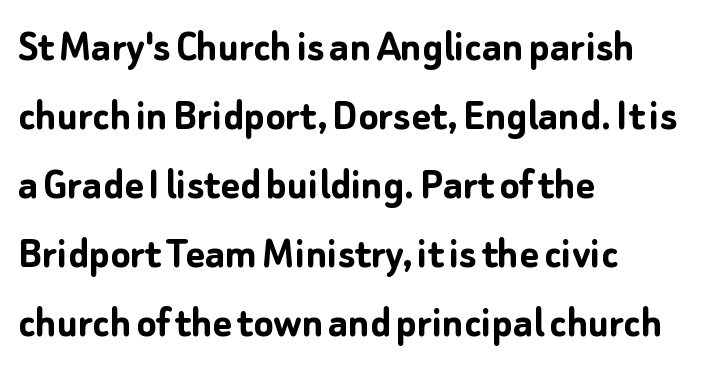
{"serif": "no", "italic": "no", "bold": "yes", "weight": "semibold", "width": "normal", "stroke_contrast": "low", "x_height": "medium", "monospaced": "no", "underline": "no", "align": "left", "line_spacing": "normal", "line_spacing_ratio": 1.5, "letter_spacing": "normal", "letter_spacing_em": 0.0, "glyph_px": 46}
